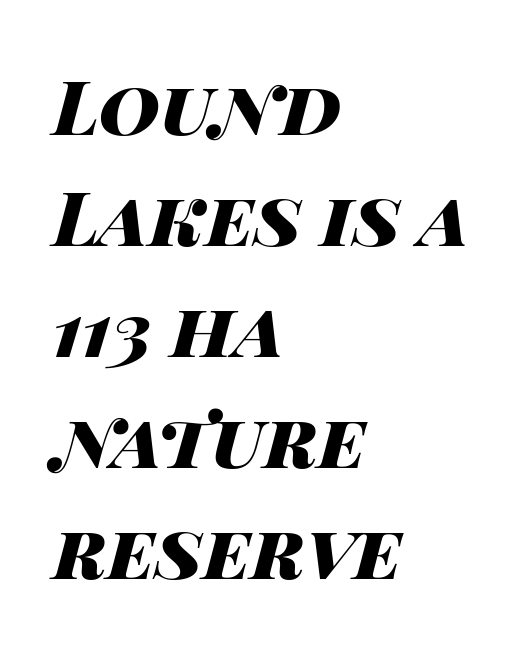
{"italic": "yes", "lean": "right", "slant_degrees": 14, "bold": "yes", "weight": "heavy", "width": "wide", "stroke_contrast": "high", "x_height": "large", "monospaced": "no", "underline": "no", "align": "left", "line_spacing": "normal", "line_spacing_ratio": 1.48, "letter_spacing": "normal", "letter_spacing_em": 0.0, "glyph_px": 75}
